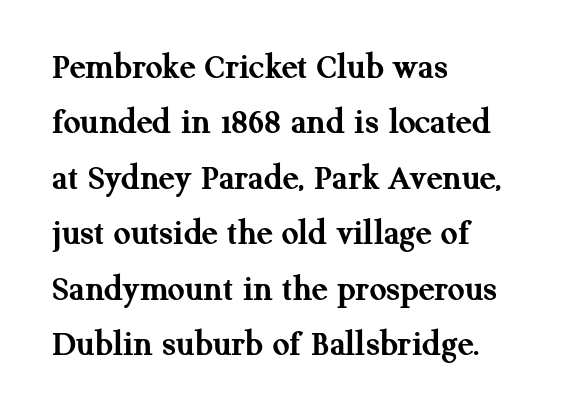
Glyph-to-glyph distance matches everyday printed text. Does the type have serifs? Yes, each stem ends in a small foot. Unmarked baselines from the first word to the last. The lines are quadded left. Heavy-handed strokes throughout: this text is bold.
